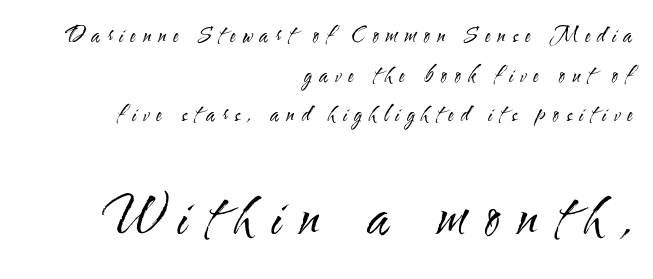
Horizontal alignment here is rightward, an uncommon choice for prose. Think of a printed novel: that variable character pitch is what you see here. Words float on clear page, feet unadorned. You could only call the tracking loose — the letters float apart. The designer went with a sans here, leaving each stem footless.
